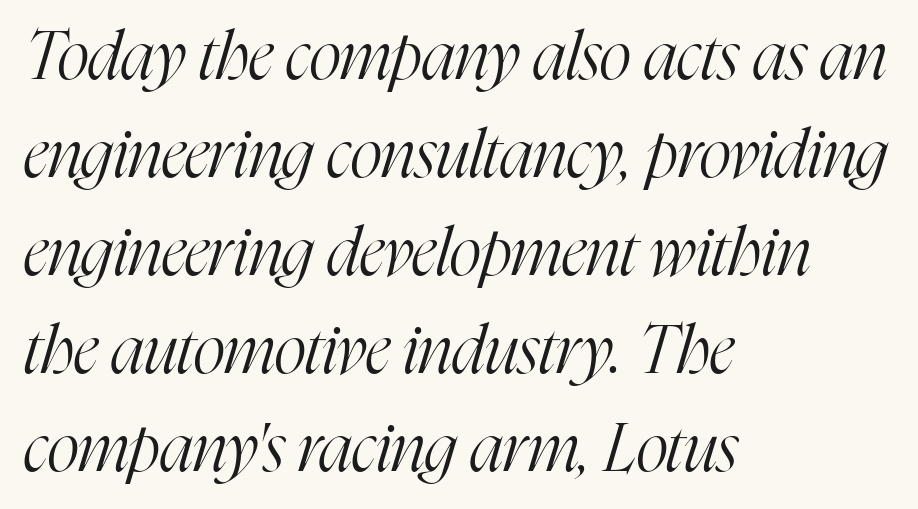
{"serif": "yes", "italic": "yes", "lean": "right", "slant_degrees": 16, "bold": "no", "weight": "light", "width": "condensed", "stroke_contrast": "high", "x_height": "medium", "monospaced": "no", "underline": "no", "align": "left", "line_spacing": "normal", "line_spacing_ratio": 1.44, "letter_spacing": "normal", "letter_spacing_em": 0.0, "glyph_px": 68}
